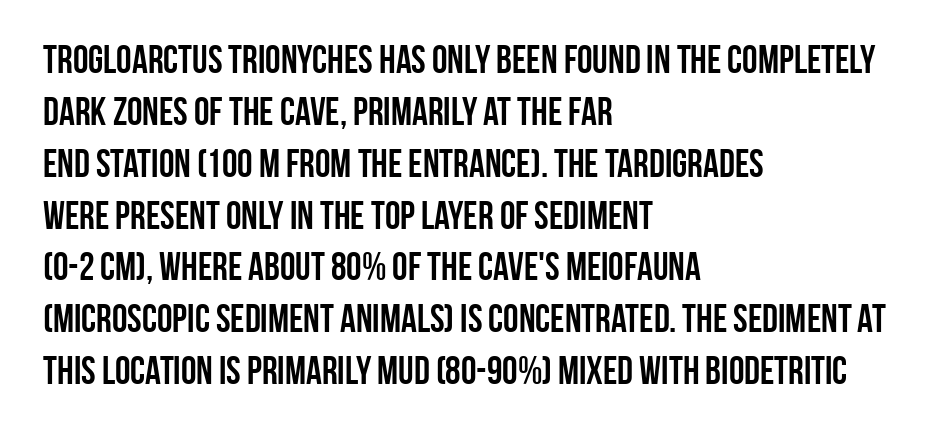
Evenly set lines give the paragraph a standard silhouette. Plenty of ink on the page — the face is bold. Caption: multi-line text, flush left, ragged right. Observe the ordinary spacing: letters are neighbours, not strangers. Typographically, this falls in the sans-serif category.
